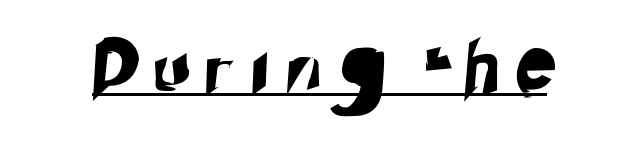
The image shows 49 px sans-serif type; set unusually wide letter spacing (+0.44 em), underlined; low stroke contrast and a small x-height.
